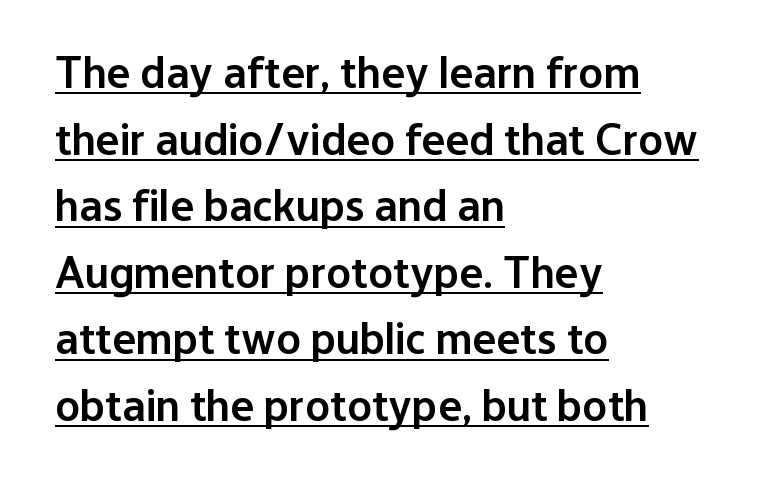
{"serif": "no", "italic": "no", "bold": "semi", "weight": "semibold", "width": "normal", "stroke_contrast": "low", "x_height": "medium", "monospaced": "no", "underline": "yes", "align": "left", "line_spacing": "normal", "line_spacing_ratio": 1.48, "letter_spacing": "normal", "letter_spacing_em": 0.0, "glyph_px": 45}
